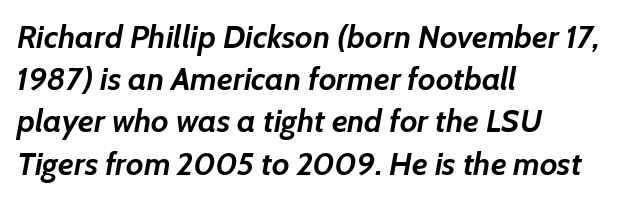
Here the glyphs are tracked normally, forming tight word shapes. What's the leading like? Ordinary, nothing unusual. A dark, heavy texture on the line: the type is bold. Think of a printed novel: that variable character pitch is what you see here. This sample uses an oblique cut, with every glyph tilted off the vertical. Underlining? Definitely not there.
